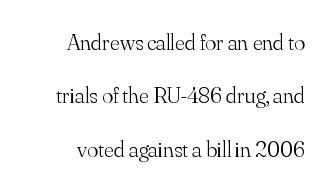
The string is rendered with underlining switched off. Does the lettering tilt? It doesn't — this is upright. Summary of weight: not heavy and not bold. The passage shown stacks its lines with a broad gap.
